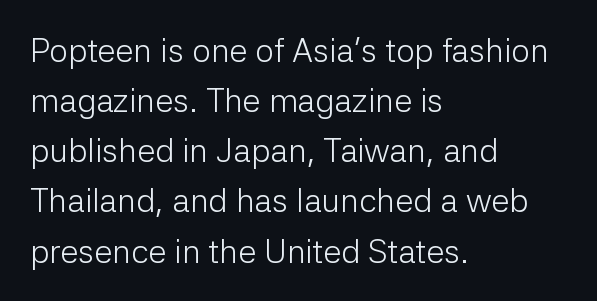
{"serif": "no", "italic": "no", "bold": "no", "weight": "light", "width": "normal", "stroke_contrast": "low", "x_height": "medium", "monospaced": "no", "underline": "no", "align": "left", "line_spacing": "normal", "line_spacing_ratio": 1.52, "letter_spacing": "normal", "letter_spacing_em": 0.0, "glyph_px": 33}
